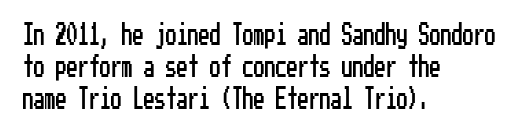
{"italic": "no", "underline": "no", "align": "left", "line_spacing": "normal", "line_spacing_ratio": 1.46, "letter_spacing": "normal", "letter_spacing_em": 0.0, "glyph_px": 22}
